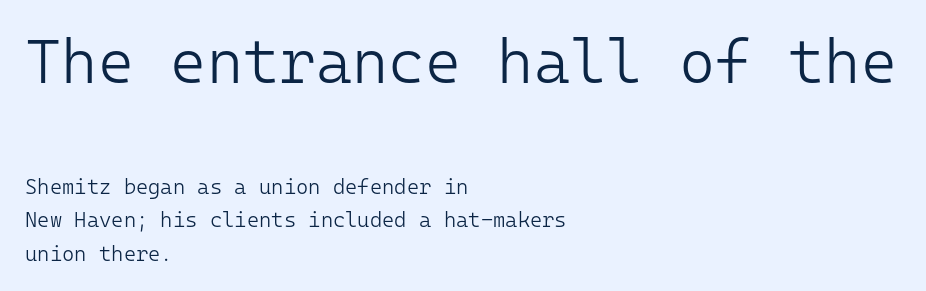
These lines are composed in type without serifs. These lines were composed using upright roman letters. The cut favours lightness, reaching ordinary text weight at its darkest. The lines are quadded left.
